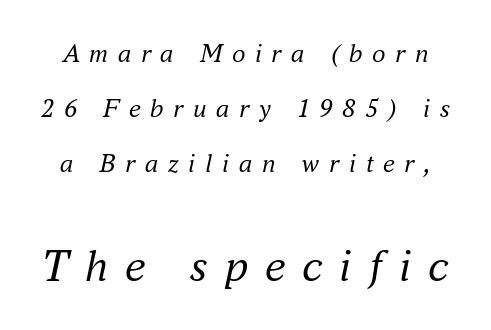
{"serif": "yes", "italic": "yes", "lean": "right", "slant_degrees": 16, "bold": "no", "weight": "regular", "width": "normal", "stroke_contrast": "medium", "x_height": "small", "monospaced": "no", "underline": "no", "line_spacing": "loose", "line_spacing_ratio": 2.03, "letter_spacing": "wide", "letter_spacing_em": 0.35, "larger_block": "second", "size_ratio": 1.74, "glyph_px": 47}
